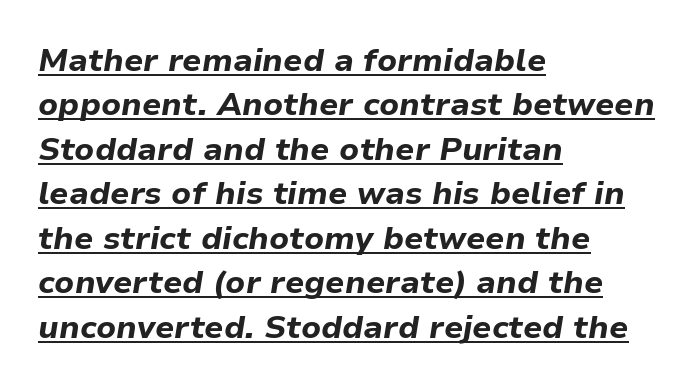
Q: Is the text bold? A: Yes.
Q: Is the text italic (slanted)? A: Yes, it leans right by about 9 degrees.
Q: Is the text underlined? A: Yes.
Q: How is the paragraph aligned? A: Left-aligned.
Q: Is the spacing between letters normal or unusually wide? A: Normal.
Q: Is the spacing between lines tight, normal or loose? A: Normal.
Q: Width (condensed, normal, or wide)? A: Normal.
Q: Stroke contrast? A: Low.
Q: x-height? A: Medium.
Q: Monospaced? A: No.
